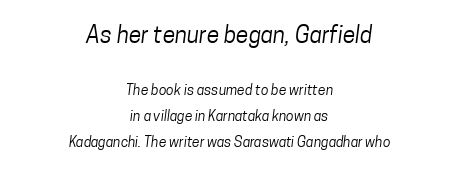
The image shows 23 px text type; set centered, line spacing 1.85x, normal letter spacing, not underlined; the first (top) block is 1.64x larger.
